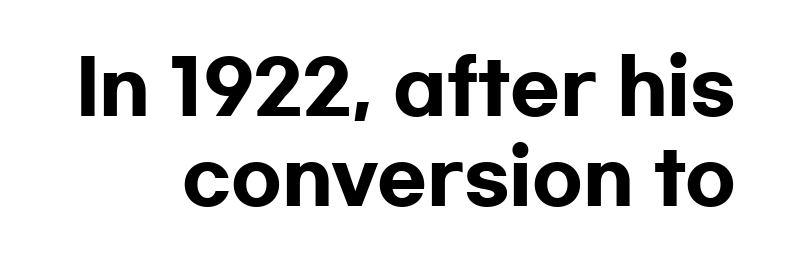
The image shows 73 px heavy, wide sans-serif type, upright; set line spacing 1.23x, normal letter spacing, not underlined; low stroke contrast and a medium x-height.
